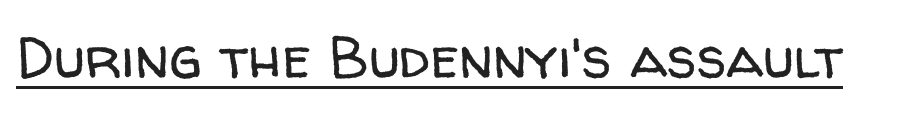
The image shows 58 px regular-weight sans-serif type, upright; set normal letter spacing, underlined; low stroke contrast and a medium x-height.
